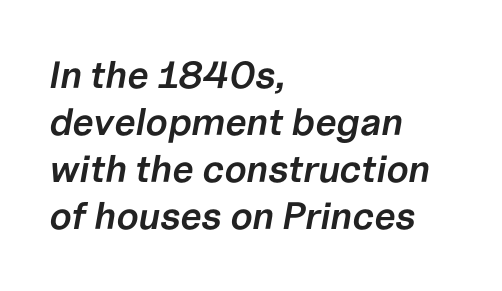
{"italic": "yes", "lean": "right", "slant_degrees": 10, "bold": "semi", "weight": "semibold", "width": "normal", "stroke_contrast": "low", "x_height": "medium", "monospaced": "no", "underline": "no", "align": "left", "line_spacing_ratio": 1.24, "letter_spacing": "normal", "letter_spacing_em": 0.0, "glyph_px": 38}
